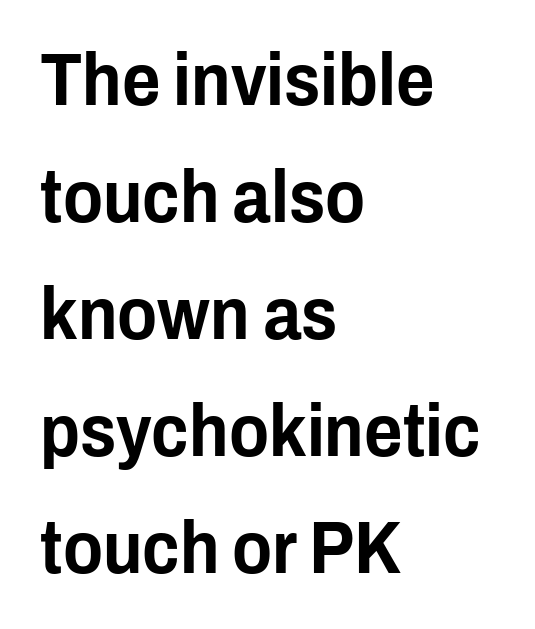
{"serif": "no", "italic": "no", "width": "condensed", "stroke_contrast": "low", "x_height": "medium", "monospaced": "no", "underline": "no", "align": "left", "line_spacing": "normal", "line_spacing_ratio": 1.58, "letter_spacing": "normal", "letter_spacing_em": 0.0, "glyph_px": 74}
